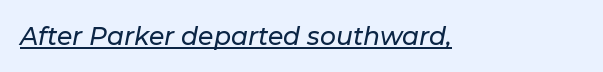
{"italic": "yes", "lean": "right", "slant_degrees": 11, "underline": "yes", "letter_spacing": "normal", "letter_spacing_em": 0.0, "glyph_px": 25}
